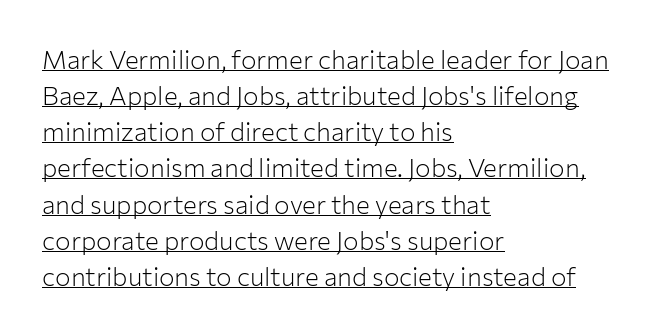
{"italic": "no", "bold": "no", "underline": "yes", "align": "left", "line_spacing": "normal", "line_spacing_ratio": 1.39, "letter_spacing": "normal", "letter_spacing_em": 0.0, "glyph_px": 26}
